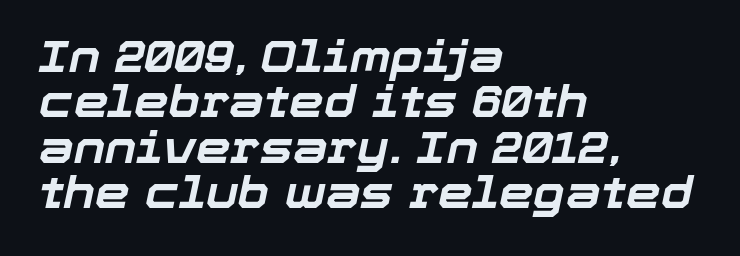
Q: Is the text bold? A: Yes.
Q: Is the text italic (slanted)? A: Yes, it leans right by about 12 degrees.
Q: Is the text underlined? A: No.
Q: How is the paragraph aligned? A: Left-aligned.
Q: Is the spacing between letters normal or unusually wide? A: Normal.
Q: Is the spacing between lines tight, normal or loose? A: Tight.
Q: Width (condensed, normal, or wide)? A: Normal.
Q: Stroke contrast? A: Low.
Q: x-height? A: Medium.
Q: Monospaced? A: No.
